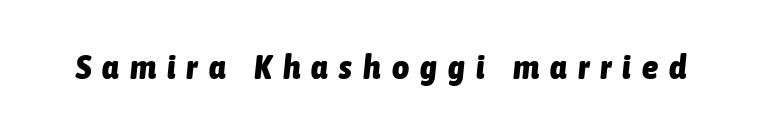
Unmarked baselines from the first word to the last. Plenty of ink on the page — the face is bold. The face used here is rendered with a markedly widened letterfit. Character widths vary here, with narrow letters taking less room than wide ones.
